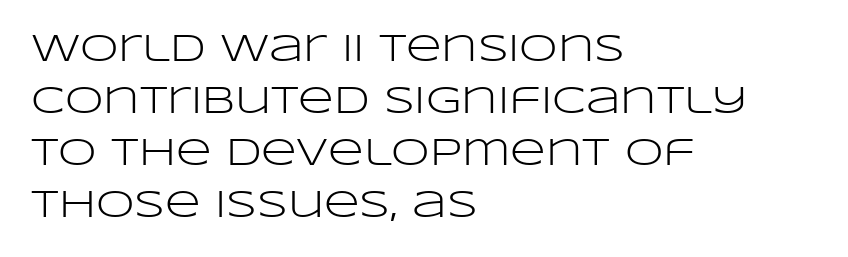
Each letter keeps its own natural width here, so spacing adapts to shape. The rendering shows plain stroke endings on the letterforms — a sans-serif design. If you drew a line through each stem, it would be perfectly vertical. Nobody drew a line under any word here.
